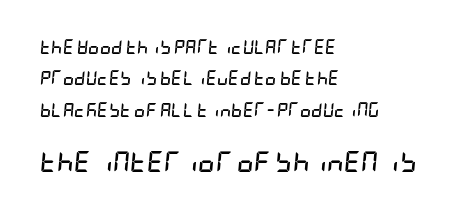
The image shows 21 px bold type, italic (leaning right); set left-aligned, loose line spacing (2.24x), normal letter spacing, not underlined; the second (bottom) block is 1.5x larger.
